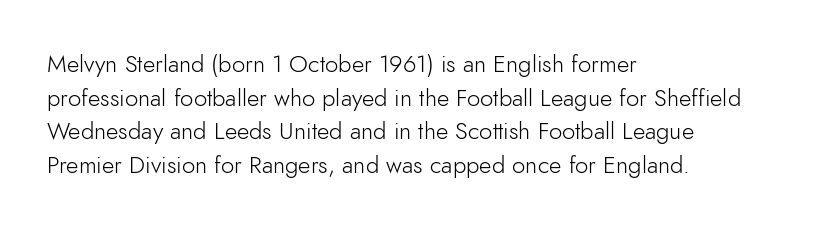
Q: Is the text bold? A: No.
Q: Is the text italic (slanted)? A: No, it is upright.
Q: Is the text underlined? A: No.
Q: How is the paragraph aligned? A: Left-aligned.
Q: Is the spacing between letters normal or unusually wide? A: Normal.
Q: Is the spacing between lines tight, normal or loose? A: Normal.
